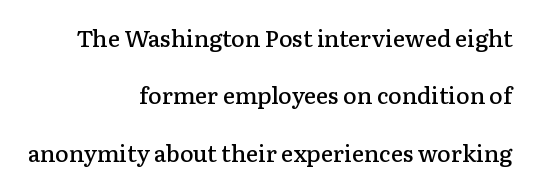
{"italic": "no", "bold": "semi", "underline": "no", "align": "right", "line_spacing": "loose", "line_spacing_ratio": 2.49, "letter_spacing": "normal", "letter_spacing_em": 0.0, "glyph_px": 23}
